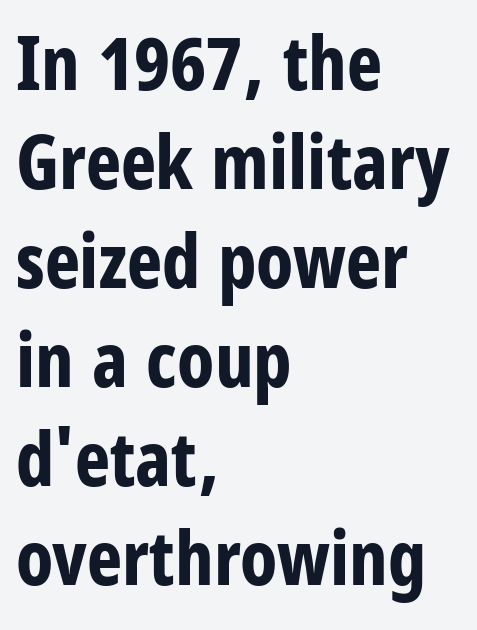
The image shows 75 px bold, condensed sans-serif type, upright; set left-aligned, normal line spacing (1.32x), normal letter spacing, not underlined; low stroke contrast and a large x-height.
